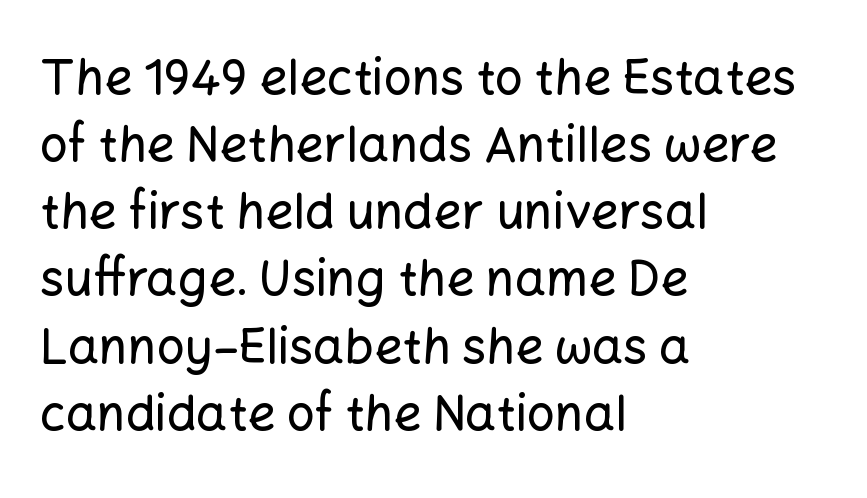
A roman cut, with each character standing at attention. Think of a printed novel: that variable character pitch is what you see here. Just letters on the line, the space beneath them empty. There is no visible air inserted between adjacent glyphs. Regarding serifs, this sample does without them. Leftover space on each line is placed entirely after the last word.
